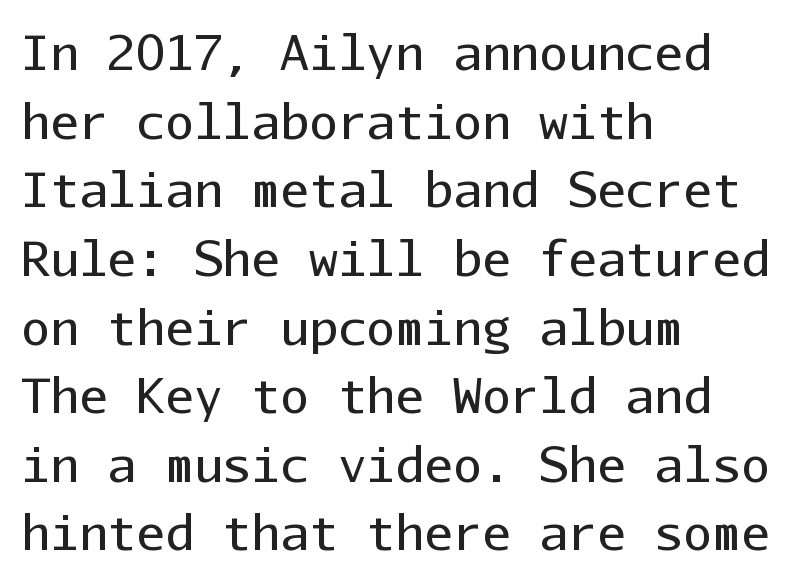
The image shows 48 px regular-weight sans-serif type, upright, monospaced; set left-aligned, normal line spacing (1.43x), normal letter spacing, not underlined; low stroke contrast and a medium x-height.
